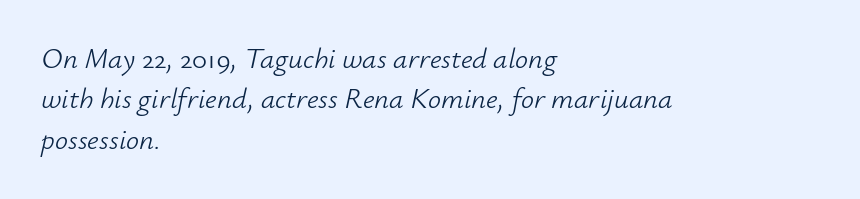
Q: Is the text bold? A: No.
Q: Is the text italic (slanted)? A: Yes, it leans right by about 12 degrees.
Q: Is the text underlined? A: No.
Q: How is the paragraph aligned? A: Left-aligned.
Q: Is the spacing between letters normal or unusually wide? A: Normal.
Q: Is the spacing between lines tight, normal or loose? A: Normal.
Q: Width (condensed, normal, or wide)? A: Normal.
Q: Stroke contrast? A: Low.
Q: x-height? A: Small.
Q: Monospaced? A: No.
